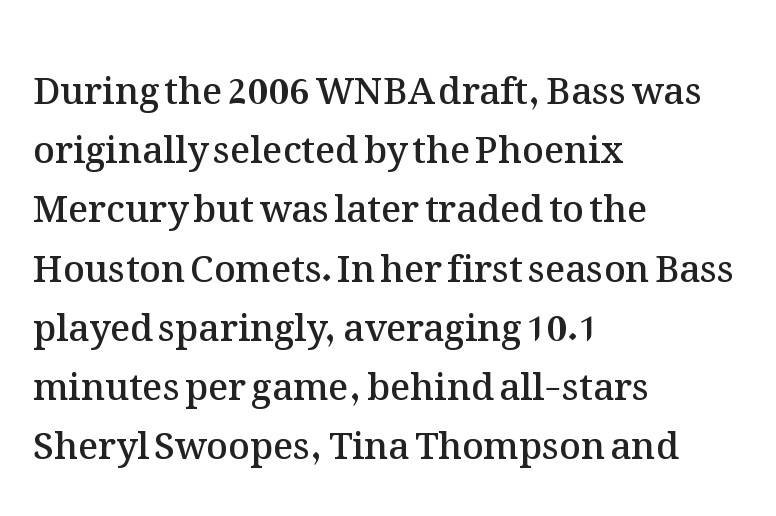
The string is rendered with underlining switched off. Bold? Not quite — semibold, heavier than regular but stopping short. A roman cut, with each character standing at attention. Is the block centered? No — it sits flush against the left margin.
